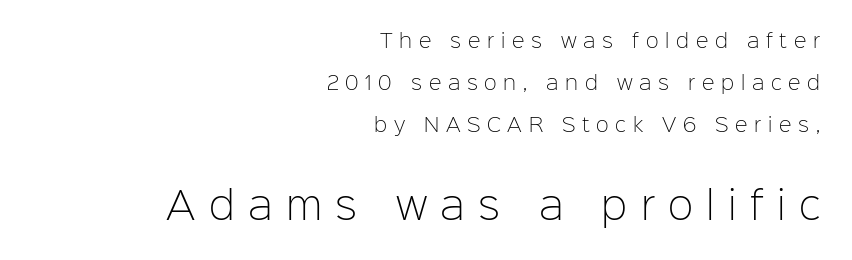
The image shows 38 px light sans-serif type, upright; set right-aligned, loose line spacing (2.22x), unusually wide letter spacing (+0.35 em), not underlined; the second (bottom) block is 2.0x larger; low stroke contrast and a medium x-height.
